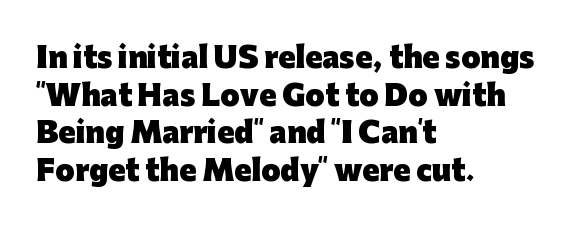
Q: Is the text bold? A: Yes.
Q: Is the text italic (slanted)? A: No, it is upright.
Q: Is the typeface a serif or a sans-serif typeface? A: Sans-serif.
Q: Is the text underlined? A: No.
Q: How is the paragraph aligned? A: Left-aligned.
Q: Is the spacing between letters normal or unusually wide? A: Normal.
Q: Is the spacing between lines tight, normal or loose? A: Normal.
Q: Width (condensed, normal, or wide)? A: Normal.
Q: Stroke contrast? A: Low.
Q: x-height? A: Medium.
Q: Monospaced? A: No.
